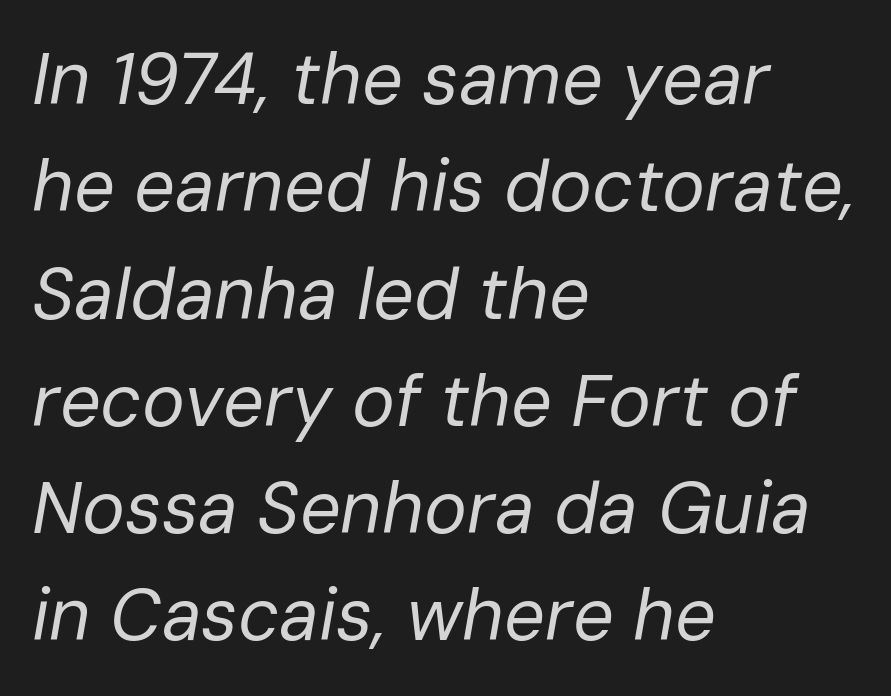
{"italic": "yes", "lean": "right", "slant_degrees": 10, "bold": "no", "weight": "regular", "width": "normal", "stroke_contrast": "low", "x_height": "medium", "monospaced": "no", "underline": "no", "align": "left", "line_spacing": "normal", "line_spacing_ratio": 1.49, "letter_spacing": "normal", "letter_spacing_em": 0.0, "glyph_px": 72}
